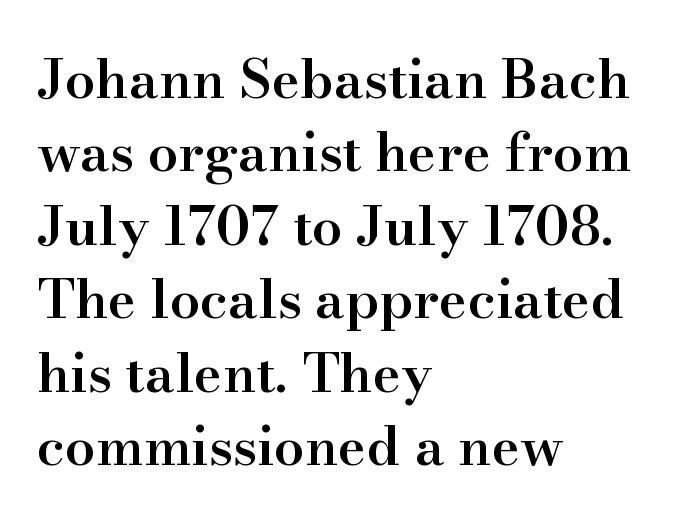
Q: Is the text bold? A: Semi-bold.
Q: Is the text italic (slanted)? A: No, it is upright.
Q: Is the typeface a serif or a sans-serif typeface? A: Serif.
Q: Is the text underlined? A: No.
Q: How is the paragraph aligned? A: Left-aligned.
Q: Is the spacing between letters normal or unusually wide? A: Normal.
Q: Is the spacing between lines tight, normal or loose? A: Normal.
Q: Width (condensed, normal, or wide)? A: Normal.
Q: Stroke contrast? A: High.
Q: x-height? A: Small.
Q: Monospaced? A: No.
